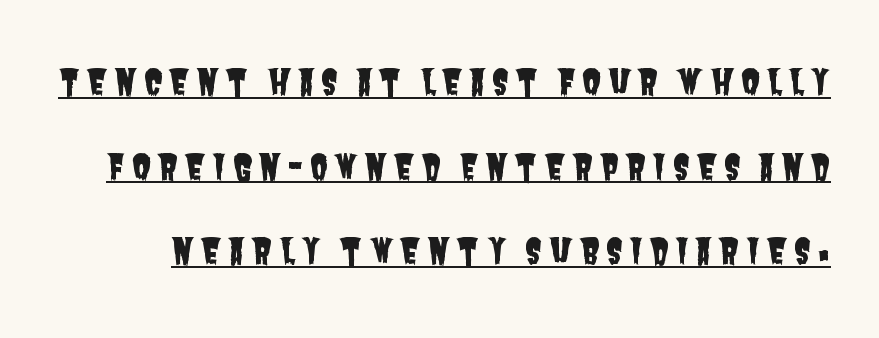
The image shows 35 px condensed sans-serif type; set loose line spacing (2.42x), underlined; low stroke contrast and a large x-height.
